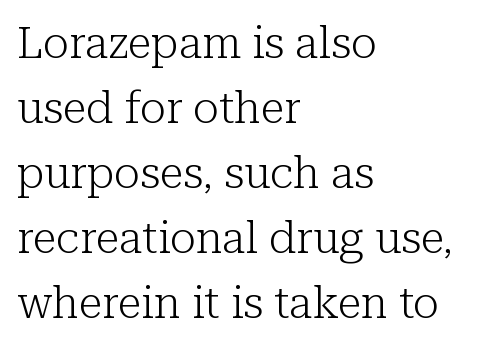
The typesetting does not lean heavy: it is not bold. The letters sit at their default tracking, neither squeezed nor spread. The typesetter chose a ragged-right arrangement here. Reading down the column, the eye jumps a familiar distance to each next line.
